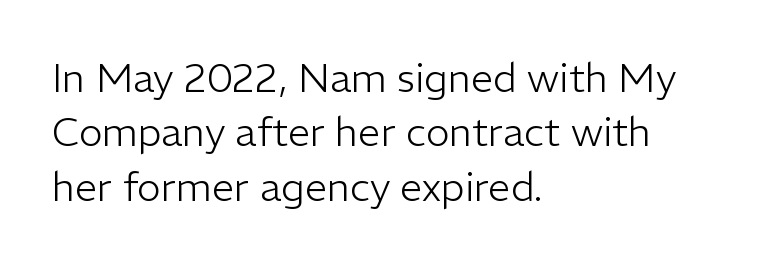
The image shows 40 px light sans-serif type, upright; set left-aligned, normal line spacing (1.36x), normal letter spacing, not underlined; low stroke contrast and a medium x-height.
